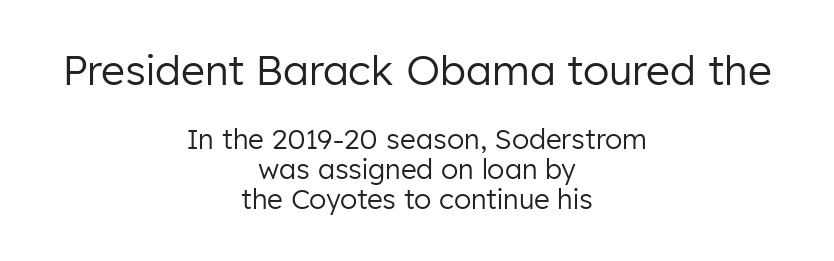
Q: Is the text bold? A: No.
Q: Is the text italic (slanted)? A: No, it is upright.
Q: Is the typeface a serif or a sans-serif typeface? A: Sans-serif.
Q: Is the text underlined? A: No.
Q: How is the paragraph aligned? A: Centered.
Q: Is the spacing between letters normal or unusually wide? A: Normal.
Q: Is the spacing between lines tight, normal or loose? A: Tight.
Q: Which block of text is set in a larger size, the first (top) or the second (bottom)? A: The first (top) one.
Q: Width (condensed, normal, or wide)? A: Normal.
Q: Stroke contrast? A: Low.
Q: x-height? A: Medium.
Q: Monospaced? A: No.
